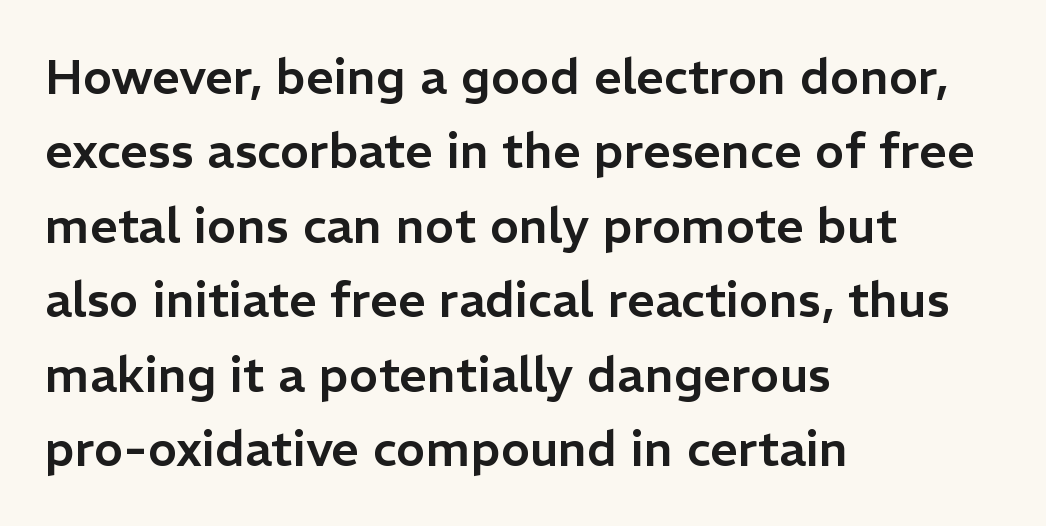
{"serif": "no", "italic": "no", "width": "normal", "stroke_contrast": "low", "x_height": "medium", "monospaced": "no", "underline": "no", "align": "left", "line_spacing": "normal", "line_spacing_ratio": 1.52, "letter_spacing": "normal", "letter_spacing_em": 0.0, "glyph_px": 49}
